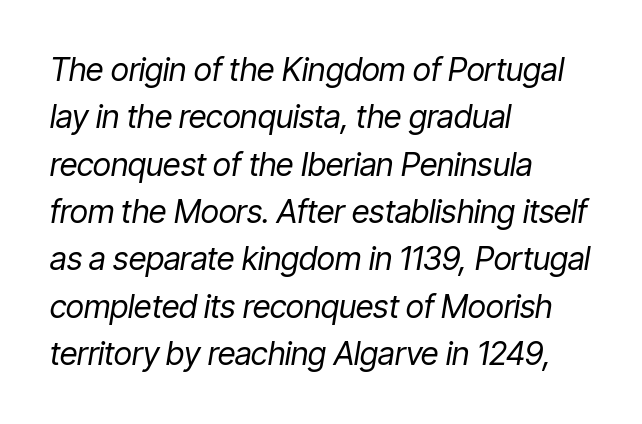
The image shows 32 px regular-weight, condensed type, italic (leaning right); set left-aligned, normal line spacing (1.48x), normal letter spacing, not underlined; low stroke contrast and a medium x-height.
